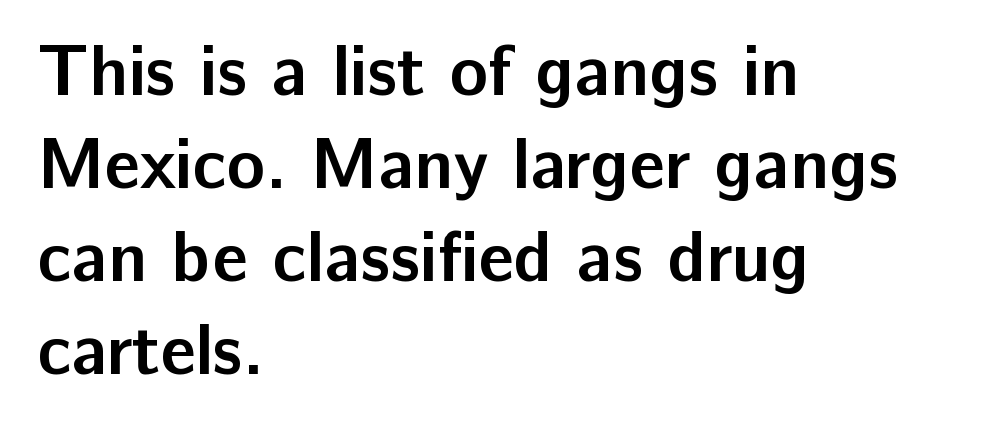
{"serif": "no", "italic": "no", "bold": "yes", "weight": "semibold", "width": "normal", "stroke_contrast": "low", "x_height": "medium", "monospaced": "no", "underline": "no", "align": "left", "line_spacing": "normal", "line_spacing_ratio": 1.31, "letter_spacing": "normal", "letter_spacing_em": 0.0, "glyph_px": 71}
